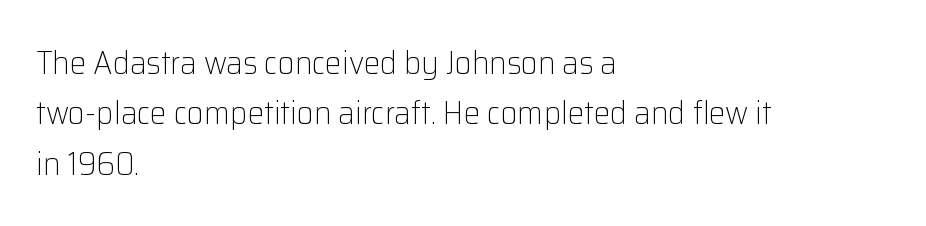
Weight class: somewhere from thin through regular. Honestly, the row spacing looks completely unremarkable. This sample has the flowing, uneven cadence of proportional lettering. A typesetter would call this zero additional tracking. Typeset ragged right — the left edge is the straight one. Honestly, there is no underline to notice here at all.
